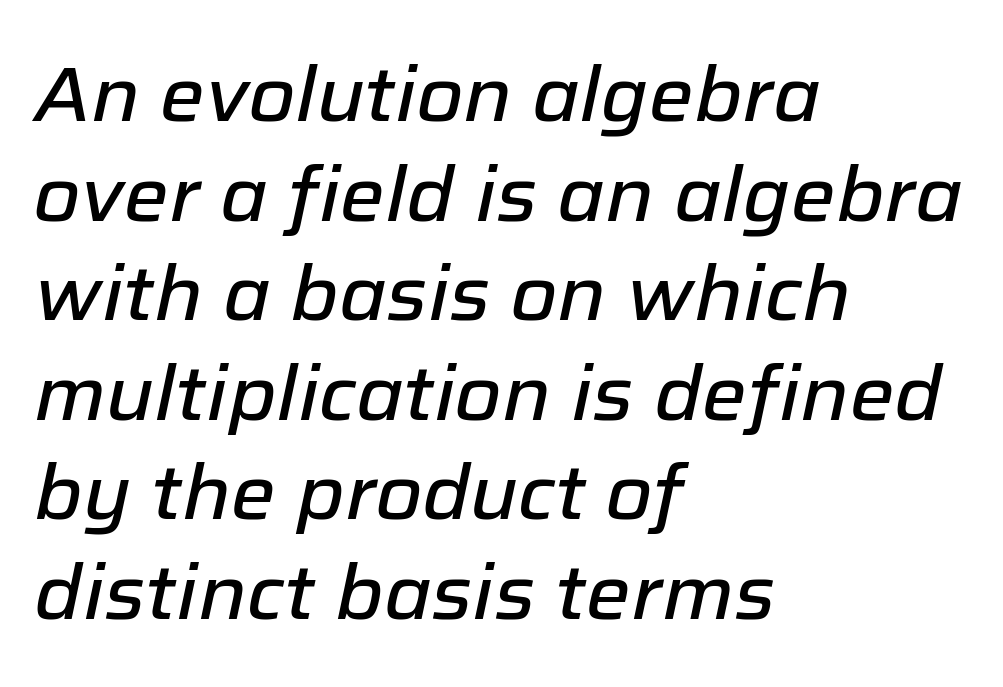
The image shows 76 px text type, italic (leaning right); set left-aligned, normal line spacing (1.31x), normal letter spacing, not underlined; low stroke contrast and a medium x-height.
